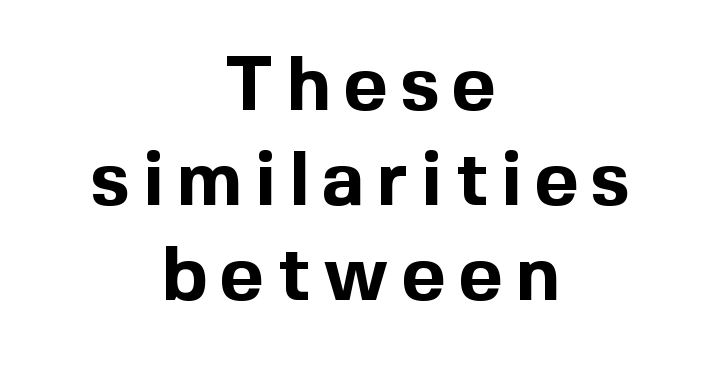
Q: Is the text bold? A: Yes.
Q: Is the text italic (slanted)? A: No, it is upright.
Q: Is the typeface a serif or a sans-serif typeface? A: Sans-serif.
Q: Is the text underlined? A: No.
Q: How is the paragraph aligned? A: Centered.
Q: Is the spacing between lines tight, normal or loose? A: Normal.
Q: Width (condensed, normal, or wide)? A: Normal.
Q: x-height? A: Medium.
Q: Monospaced? A: No.
